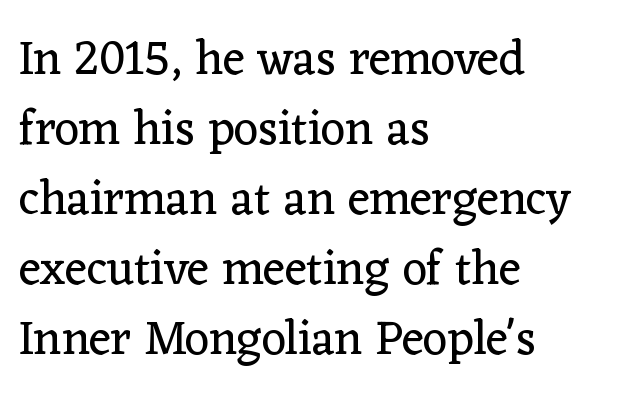
The leading is moderate, giving the passage an even texture. Alignment: flush left. Yep, those are serifs on the letters. Caption: standard tracking, unaltered.
